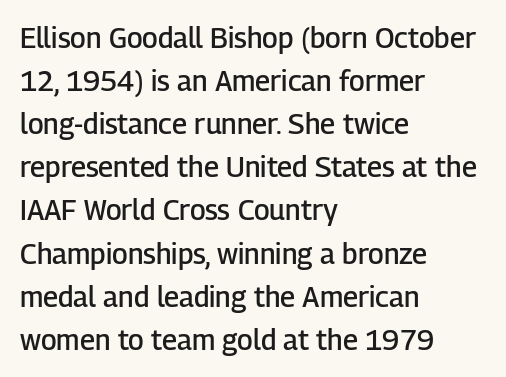
Do the characters align in a grid? No, the font is proportional. Is there any slant? The stems are plumb. All the whitespace from short lines collects on the right. The area under the type is left untouched. Is this a sans? Yes — the strokes have no serifs. Moderately thickened strokes mark this as semibold type.
